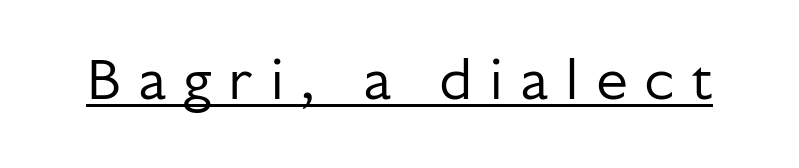
This rendering widens character spacing well past its baseline value. These characters rest on top of a visible drawn line. No extra ink here — the face is not bold. Looks like regular typesetting: each glyph gets only the width it needs. The letters stand upright; this is a roman face.
